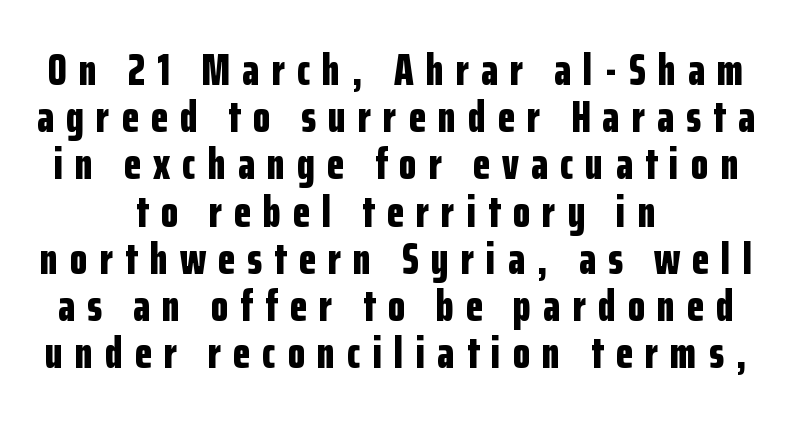
The image shows 45 px bold, condensed sans-serif type, upright; set centered, tight line spacing (1.05x), unusually wide letter spacing (+0.27 em), not underlined; low stroke contrast and a medium x-height.
